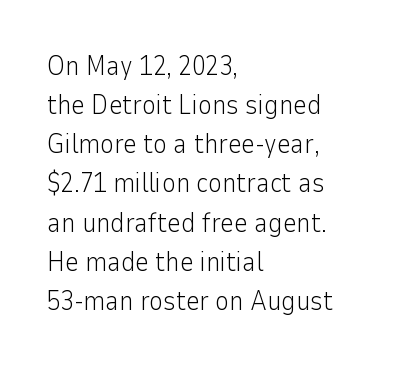
{"italic": "no", "bold": "no", "underline": "no", "align": "left", "line_spacing": "normal", "line_spacing_ratio": 1.45, "letter_spacing": "normal", "letter_spacing_em": 0.0, "glyph_px": 27}
